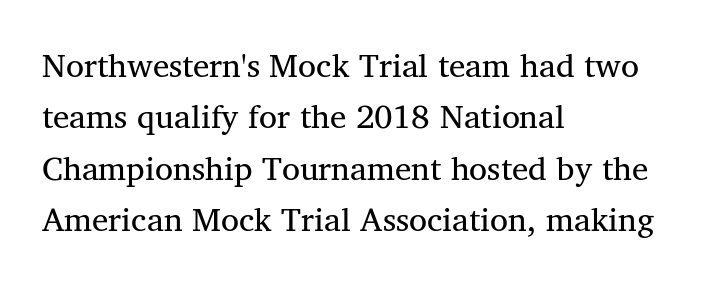
Stem width sits at or under what a default text font uses. If you measured baseline to baseline, you'd find a middling distance. Note the varied advance widths — an 'i' is clearly narrower than an 'm'. Typographically, this falls in the serif category. All the whitespace from short lines collects on the right.
